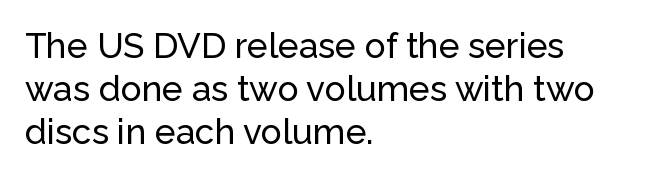
{"serif": "no", "italic": "no", "width": "normal", "stroke_contrast": "low", "x_height": "medium", "monospaced": "no", "underline": "no", "align": "left", "line_spacing_ratio": 1.23, "letter_spacing": "normal", "letter_spacing_em": 0.0, "glyph_px": 35}
